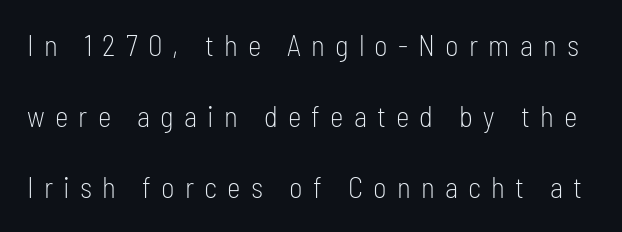
Letters rest on an invisible, unmarked baseline. In terms of posture, this sample is upright. This sample has the flowing, uneven cadence of proportional lettering. Does the type have serifs? No, each stem ends abruptly. On a weight scale, this lands at 450 or below.
